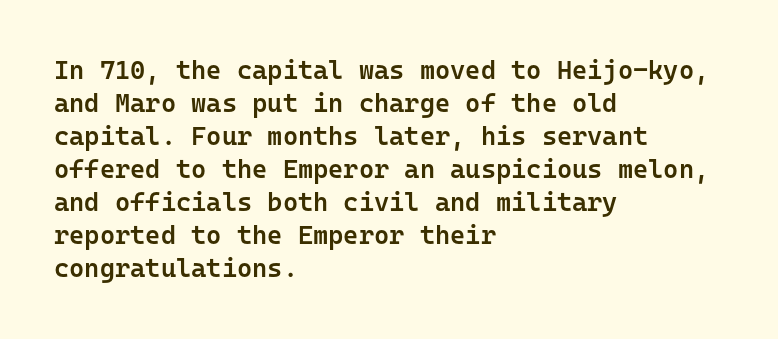
Q: Is the text bold? A: Semi-bold.
Q: Is the text italic (slanted)? A: No, it is upright.
Q: Is the text underlined? A: No.
Q: How is the paragraph aligned? A: Left-aligned.
Q: Is the spacing between letters normal or unusually wide? A: Normal.
Q: Is the spacing between lines tight, normal or loose? A: Normal.
